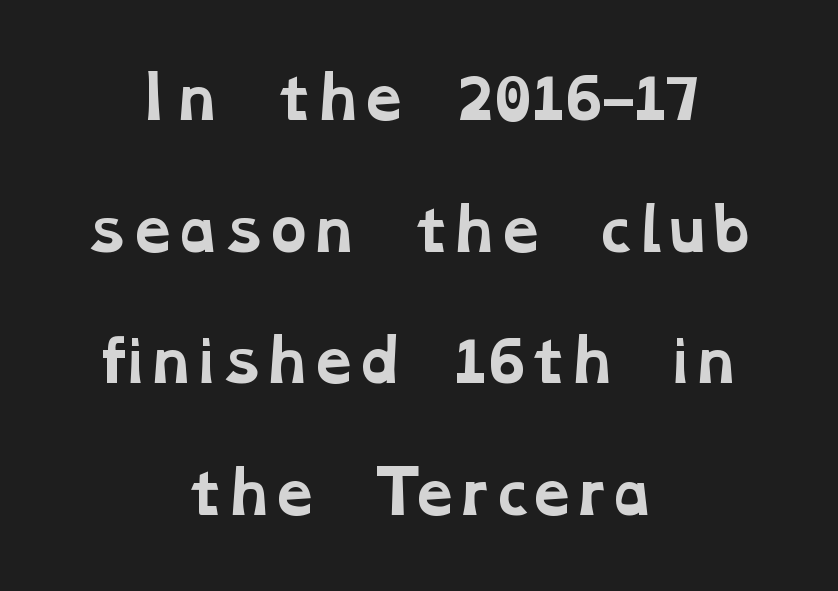
Q: Is the text bold? A: Yes.
Q: Is the typeface a serif or a sans-serif typeface? A: Serif.
Q: Is the text underlined? A: No.
Q: How is the paragraph aligned? A: Centered.
Q: Is the spacing between letters normal or unusually wide? A: Normal.
Q: Is the spacing between lines tight, normal or loose? A: Loose.
Q: Width (condensed, normal, or wide)? A: Wide.
Q: Stroke contrast? A: Low.
Q: x-height? A: Medium.
Q: Monospaced? A: No.
